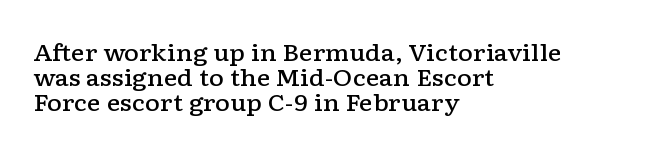
Q: Is the text bold? A: Semi-bold.
Q: Is the text italic (slanted)? A: No, it is upright.
Q: Is the text underlined? A: No.
Q: How is the paragraph aligned? A: Left-aligned.
Q: Is the spacing between letters normal or unusually wide? A: Normal.
Q: Is the spacing between lines tight, normal or loose? A: Tight.
